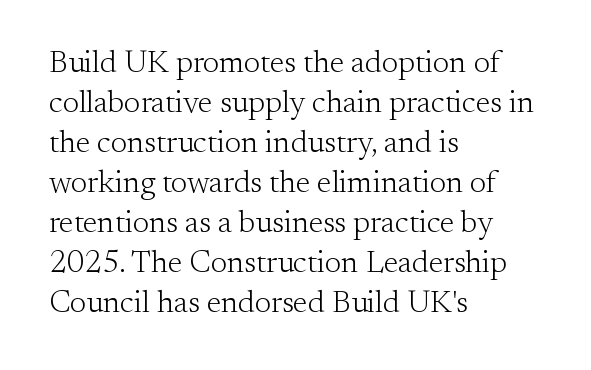
You could not count columns in this text — the font is proportionally spaced. Italic? Not at all — the glyphs are vertical. Tracking here is standard; glyphs follow each other at the usual distance. A quiet, ordinary-to-light weight characterises the typeface.
